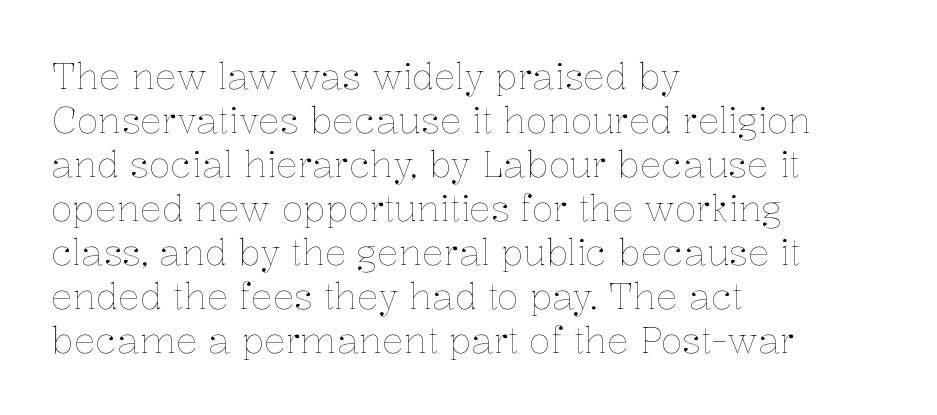
The lines are quadded left. The glyphs are unaccompanied by any horizontal stroke below them. Caption: standard tracking, unaltered. The passage shown is typed in a proportional face where columns would drift. Style check: upright. The font sits on the lighter half of the weight spectrum, regular included.
